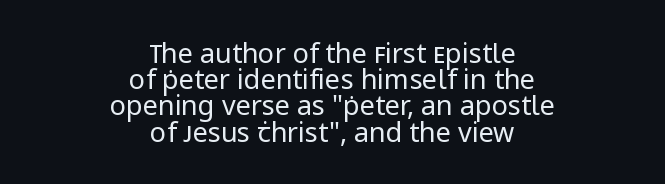
{"italic": "no", "bold": "no", "underline": "no", "align": "center", "line_spacing": "tight", "line_spacing_ratio": 0.97, "letter_spacing": "normal", "letter_spacing_em": 0.0, "glyph_px": 27}
